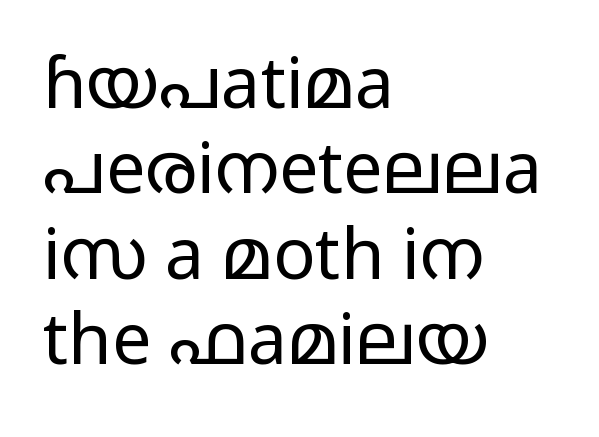
Q: Is the text bold? A: No.
Q: Is the text italic (slanted)? A: No, it is upright.
Q: Is the typeface a serif or a sans-serif typeface? A: Sans-serif.
Q: Is the text underlined? A: No.
Q: How is the paragraph aligned? A: Left-aligned.
Q: Is the spacing between letters normal or unusually wide? A: Normal.
Q: Width (condensed, normal, or wide)? A: Wide.
Q: Stroke contrast? A: Low.
Q: x-height? A: Medium.
Q: Monospaced? A: No.
